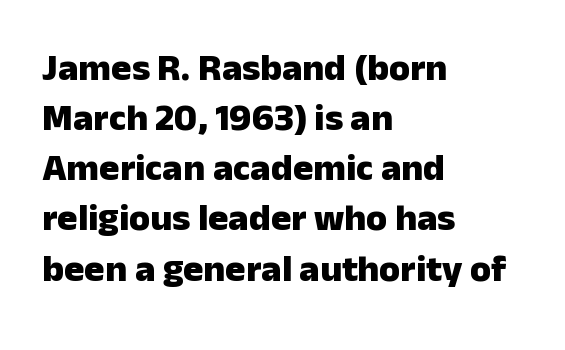
The image shows 38 px heavy sans-serif type, upright; set left-aligned, normal line spacing (1.32x), normal letter spacing, not underlined; low stroke contrast and a medium x-height.
